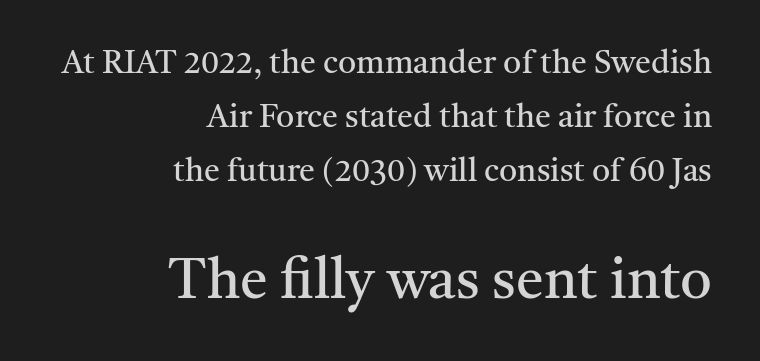
The image shows 56 px regular-weight serif type, upright; set right-aligned, normal line spacing (1.69x), normal letter spacing, not underlined; the second (bottom) block is 1.75x larger; medium stroke contrast and a medium x-height.
